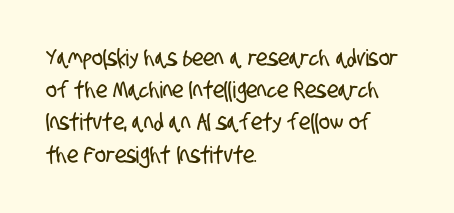
The image shows 23 px text type; set left-aligned, normal line spacing (1.4x), normal letter spacing, not underlined.
